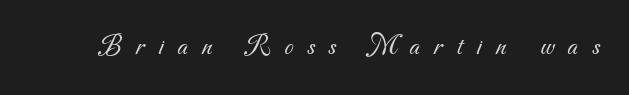
Q: Is the text bold? A: No.
Q: Is the typeface a serif or a sans-serif typeface? A: Sans-serif.
Q: Is the text underlined? A: No.
Q: Is the spacing between letters normal or unusually wide? A: Unusually wide.
Q: Width (condensed, normal, or wide)? A: Normal.
Q: Stroke contrast? A: Medium.
Q: x-height? A: Small.
Q: Monospaced? A: No.
